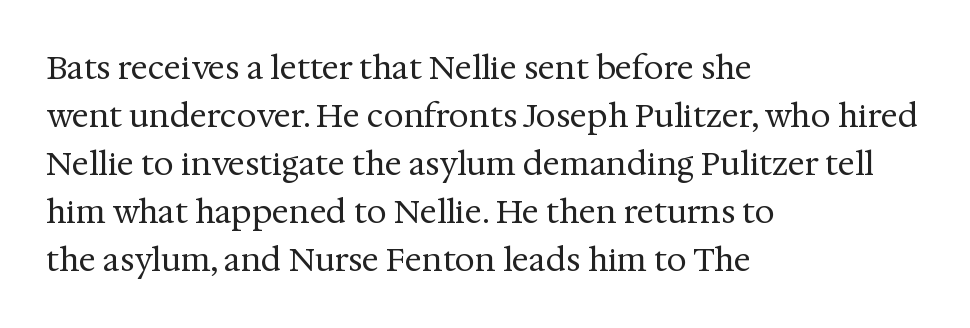
{"serif": "yes", "italic": "no", "bold": "no", "weight": "regular", "width": "normal", "stroke_contrast": "medium", "x_height": "medium", "monospaced": "no", "underline": "no", "align": "left", "line_spacing": "normal", "line_spacing_ratio": 1.5, "letter_spacing": "normal", "letter_spacing_em": 0.0, "glyph_px": 32}
